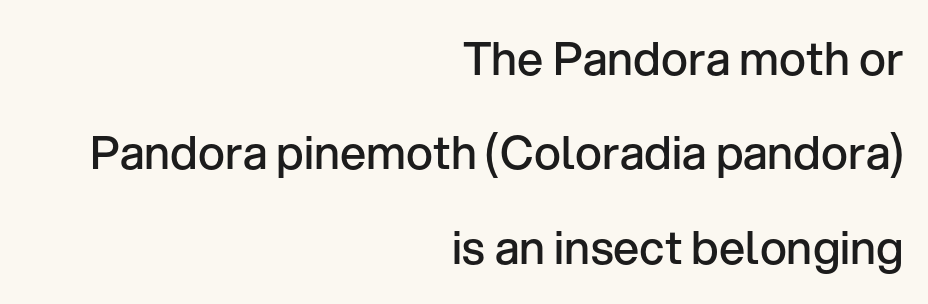
Has an underline been added? It has not. Ordinary non-slanted type is in use. You can tell from the bare stems that sans-serif type was used. On the weight axis this lands at semibold, roughly 600.
